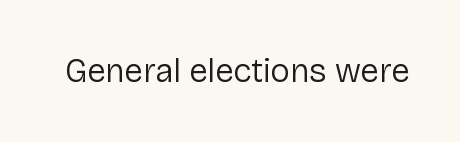
What stands out about the letter spacing? Nothing — it is the standard amount. Quick note: not italic, upright. Just letters on the line, the space beneath them empty. This is not heavy type; no bold has been used. Grotesque or geometric, the face here clearly has no serifs.
